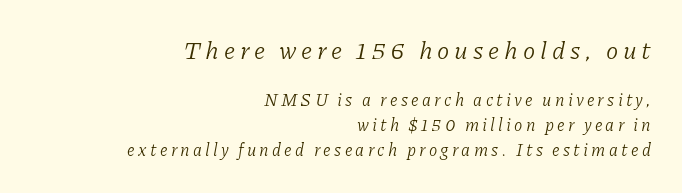
{"italic": "yes", "lean": "right", "slant_degrees": 11, "bold": "no", "underline": "no", "align": "right", "line_spacing": "normal", "line_spacing_ratio": 1.45, "larger_block": "first", "size_ratio": 1.47, "glyph_px": 25}
